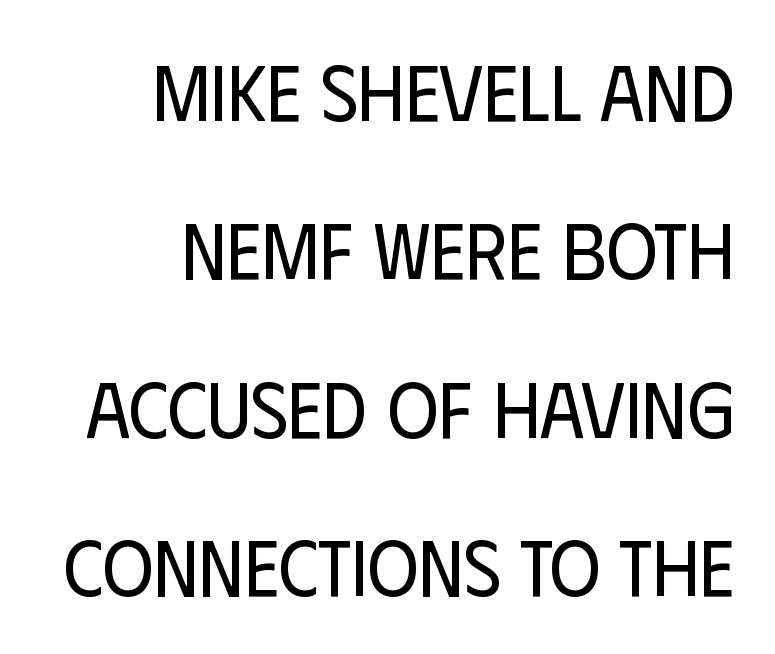
{"serif": "no", "italic": "no", "bold": "no", "weight": "regular", "width": "condensed", "stroke_contrast": "low", "x_height": "large", "monospaced": "no", "underline": "no", "align": "right", "line_spacing": "loose", "line_spacing_ratio": 2.03, "letter_spacing": "normal", "letter_spacing_em": 0.0, "glyph_px": 78}
